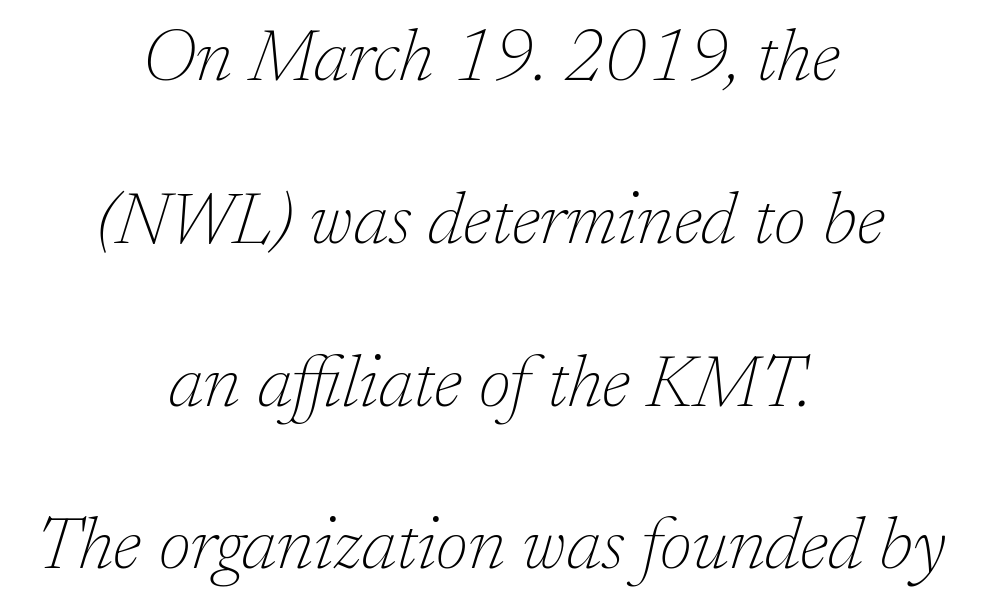
Q: Is the text bold? A: No.
Q: Is the text italic (slanted)? A: Yes, it leans right by about 17 degrees.
Q: Is the typeface a serif or a sans-serif typeface? A: Serif.
Q: Is the text underlined? A: No.
Q: How is the paragraph aligned? A: Centered.
Q: Is the spacing between letters normal or unusually wide? A: Normal.
Q: Is the spacing between lines tight, normal or loose? A: Loose.
Q: Width (condensed, normal, or wide)? A: Normal.
Q: Stroke contrast? A: Low.
Q: x-height? A: Medium.
Q: Monospaced? A: No.
